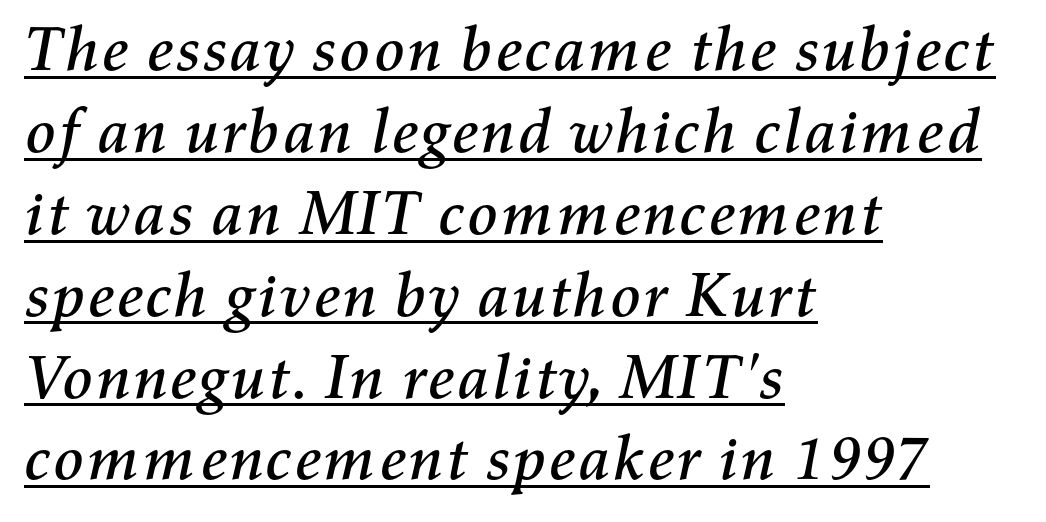
{"italic": "yes", "lean": "right", "slant_degrees": 11, "width": "normal", "stroke_contrast": "medium", "x_height": "medium", "monospaced": "no", "underline": "yes", "align": "left", "line_spacing": "normal", "line_spacing_ratio": 1.3, "letter_spacing": "normal", "letter_spacing_em": 0.0, "glyph_px": 63}
